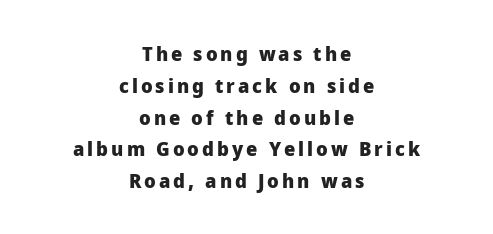
The image shows 20 px bold type, upright; set centered, normal line spacing (1.59x), not underlined.
